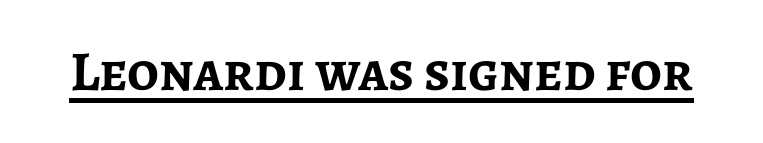
The image shows 56 px semibold sans-serif type, upright; set normal letter spacing, underlined; low stroke contrast and a medium x-height.
